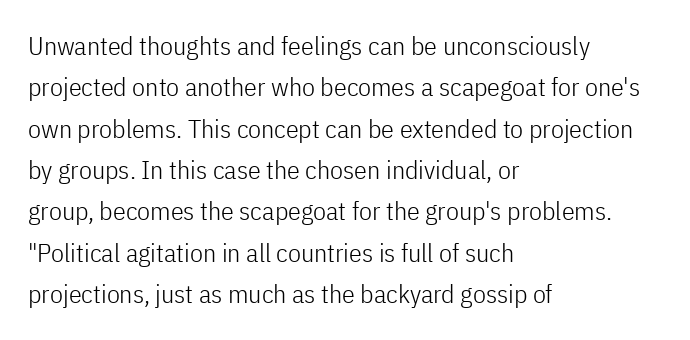
Q: Is the text bold? A: No.
Q: Is the text italic (slanted)? A: No, it is upright.
Q: Is the text underlined? A: No.
Q: How is the paragraph aligned? A: Left-aligned.
Q: Is the spacing between letters normal or unusually wide? A: Normal.
Q: Is the spacing between lines tight, normal or loose? A: Normal.
